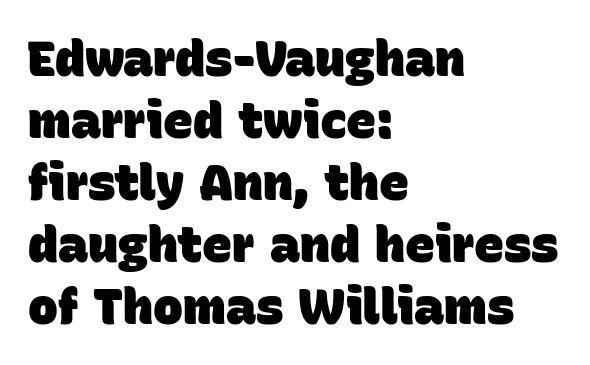
The image shows 50 px heavy sans-serif type; set left-aligned, line spacing 1.24x, normal letter spacing, not underlined; low stroke contrast and a large x-height.
